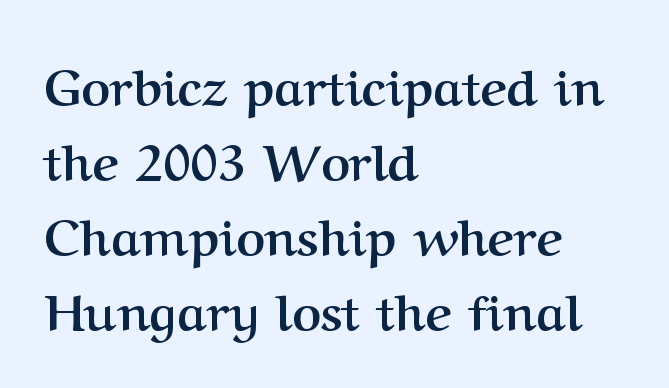
{"serif": "yes", "italic": "no", "bold": "yes", "weight": "semibold", "width": "normal", "stroke_contrast": "medium", "x_height": "medium", "monospaced": "no", "underline": "no", "align": "left", "line_spacing": "normal", "line_spacing_ratio": 1.5, "letter_spacing": "normal", "letter_spacing_em": 0.0, "glyph_px": 50}
